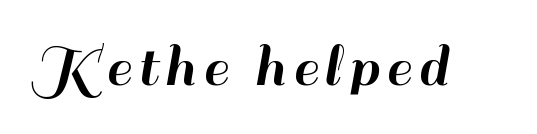
Q: Is the text italic (slanted)? A: Yes.
Q: Is the typeface a serif or a sans-serif typeface? A: Sans-serif.
Q: Is the text underlined? A: No.
Q: Width (condensed, normal, or wide)? A: Normal.
Q: Stroke contrast? A: High.
Q: x-height? A: Small.
Q: Monospaced? A: No.
